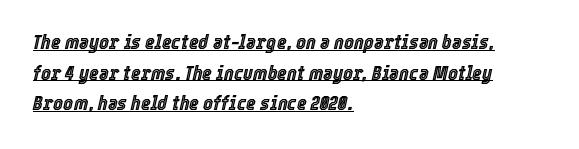
Tracking here is standard; glyphs follow each other at the usual distance. Line beginnings align vertically; line endings do not. The passage shown stacks its lines at a standard gap. The rendered words wear a rule along their underside. The letters are slanted; this is an italic face.
